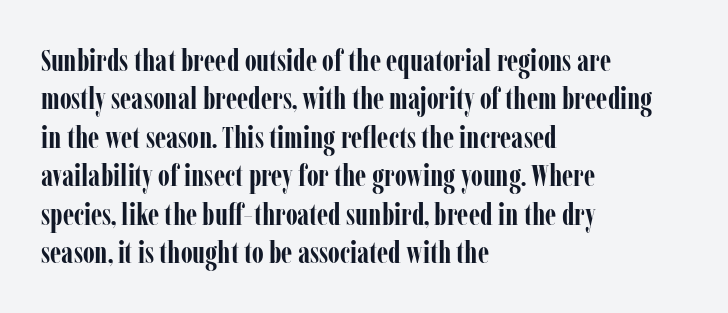
{"serif": "yes", "italic": "no", "bold": "yes", "weight": "semibold", "width": "condensed", "stroke_contrast": "low", "x_height": "medium", "monospaced": "no", "underline": "no", "align": "left", "line_spacing_ratio": 1.24, "letter_spacing": "normal", "letter_spacing_em": 0.0, "glyph_px": 31}
